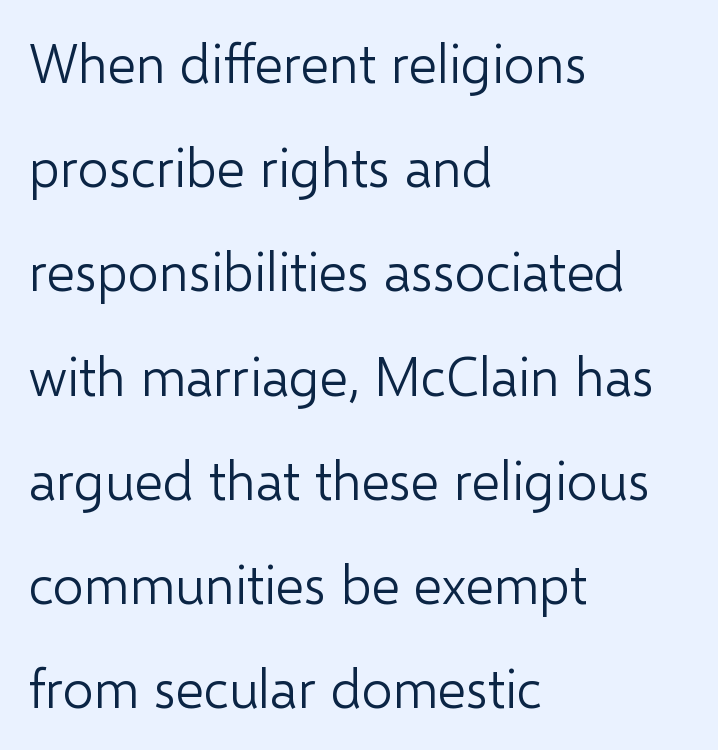
Decoration check: the copy has no underline. Characters remain perfectly vertical along every line. Observe the absence of serifs on each vertical stroke in this sample. The face used here is rendered with its standard letterfit. The leading is generous, giving the passage an open texture. Think of a printed novel: that variable character pitch is what you see here.
